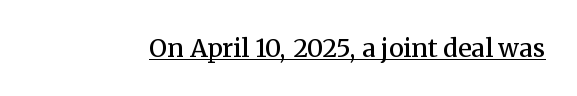
The letters sit at their default tracking, neither squeezed nor spread. On the weight axis this lands at semibold, roughly 600. Somebody hit Ctrl+U on this one — the words are underlined. In terms of posture, this sample is upright.
